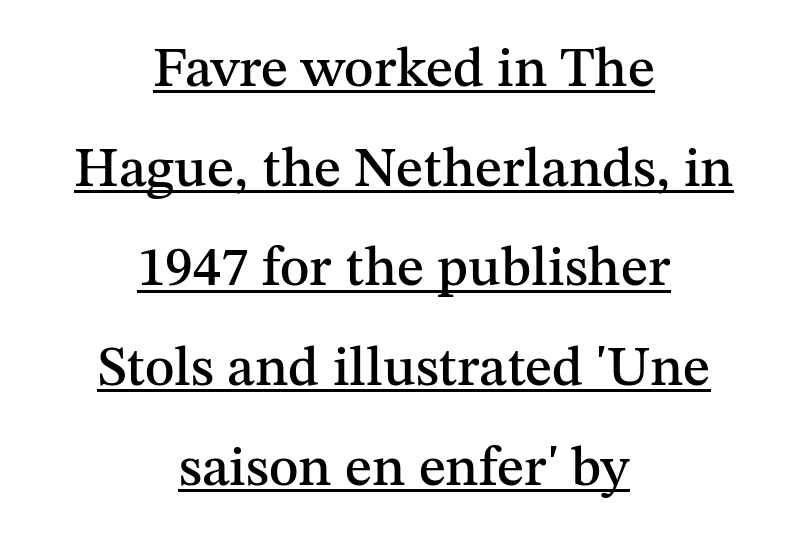
Q: Is the text italic (slanted)? A: No, it is upright.
Q: Is the typeface a serif or a sans-serif typeface? A: Serif.
Q: Is the text underlined? A: Yes.
Q: How is the paragraph aligned? A: Centered.
Q: Is the spacing between letters normal or unusually wide? A: Normal.
Q: Width (condensed, normal, or wide)? A: Normal.
Q: Stroke contrast? A: Medium.
Q: x-height? A: Medium.
Q: Monospaced? A: No.
